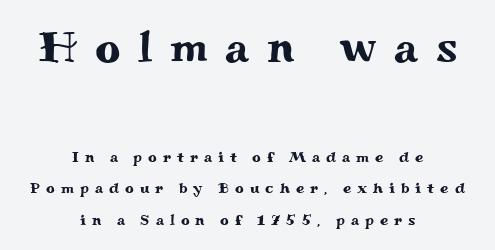
Q: Is the text italic (slanted)? A: No, it is upright.
Q: Is the typeface a serif or a sans-serif typeface? A: Serif.
Q: Is the text underlined? A: No.
Q: How is the paragraph aligned? A: Centered.
Q: Is the spacing between letters normal or unusually wide? A: Unusually wide.
Q: Is the spacing between lines tight, normal or loose? A: Loose.
Q: Which block of text is set in a larger size, the first (top) or the second (bottom)? A: The first (top) one.
Q: Width (condensed, normal, or wide)? A: Wide.
Q: Stroke contrast? A: Medium.
Q: x-height? A: Small.
Q: Monospaced? A: No.
